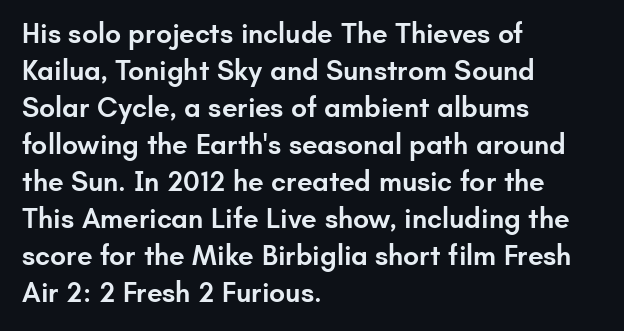
The image shows 28 px semibold sans-serif type, upright; set left-aligned, normal line spacing (1.32x), normal letter spacing, not underlined; low stroke contrast and a small x-height.
